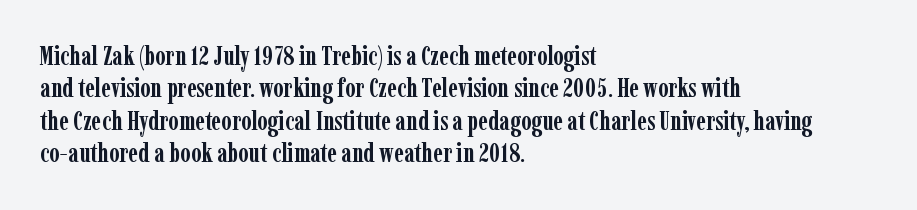
Interline gaps are of average width in this sample. Words float on clear page, feet unadorned. Weight check: bold — yes, fully. These lines were composed using upright roman letters.
